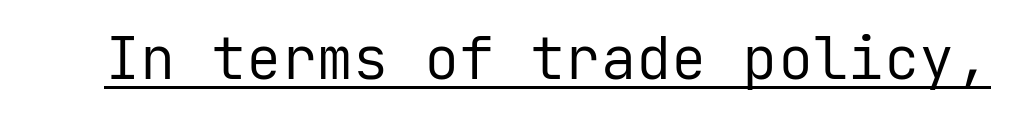
{"serif": "no", "italic": "no", "bold": "no", "weight": "regular", "width": "normal", "stroke_contrast": "low", "x_height": "medium", "monospaced": "yes", "underline": "yes", "letter_spacing": "normal", "letter_spacing_em": 0.0, "glyph_px": 59}
